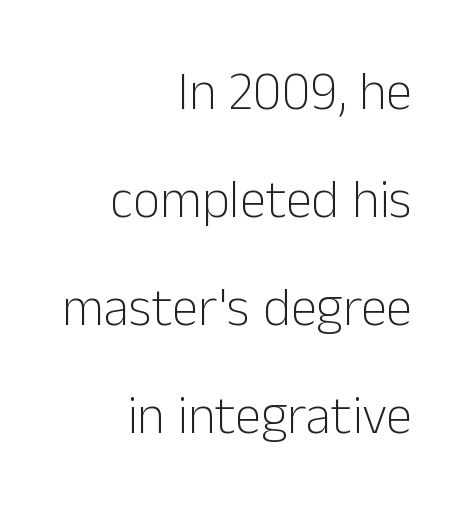
No word sits above an underline. Airy leading. The passage is arranged like a letterhead date or caption credit — flush right. Every character sits straight up, as roman type does.
